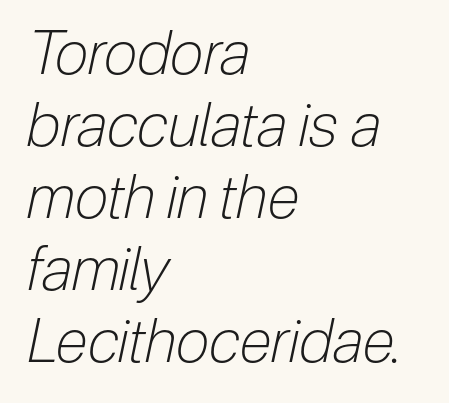
{"italic": "yes", "lean": "right", "slant_degrees": 12, "bold": "no", "weight": "light", "width": "condensed", "stroke_contrast": "low", "x_height": "medium", "monospaced": "no", "underline": "no", "align": "left", "line_spacing_ratio": 1.2, "letter_spacing": "normal", "letter_spacing_em": 0.0, "glyph_px": 60}
